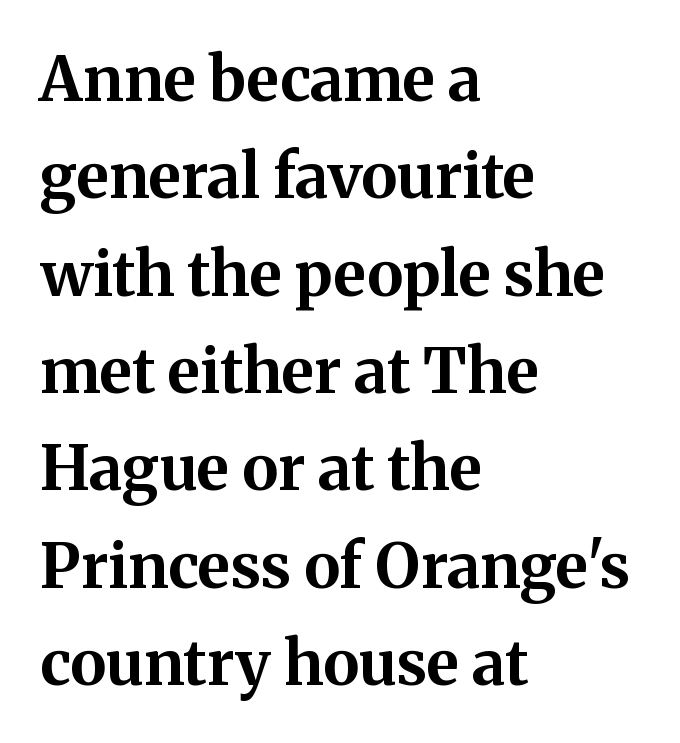
In terms of weight, the rendering is a true, heavy bold. Has an underline been added? It has not. Nope, not italic — everything's standing straight. The passage shown is typeset with a serif family. Summary of vertical rhythm: regular, with standard interline spacing. Standard letterfit; no display-style spreading of the glyphs.
